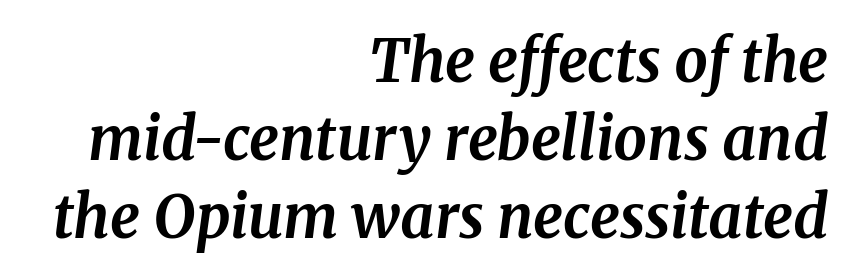
In terms of leading, this rendering sits right in the middle. Students, this is bold: see how much ink each stroke carries. Compared with typical body copy, the letter spacing here is the same. This sample has the flowing, uneven cadence of proportional lettering. Honestly, there is no underline to notice here at all. Short and long lines alike share a common ending point at right.
